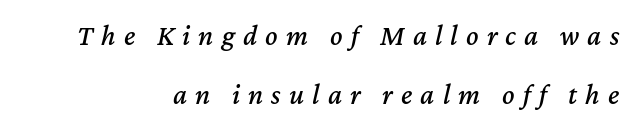
The image shows 29 px text type, italic (leaning right); set loose line spacing (2.04x), unusually wide letter spacing (+0.28 em), not underlined; medium stroke contrast and a medium x-height.
